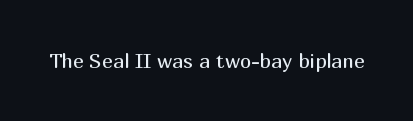
The image shows 20 px text type, upright; set normal letter spacing, not underlined.
